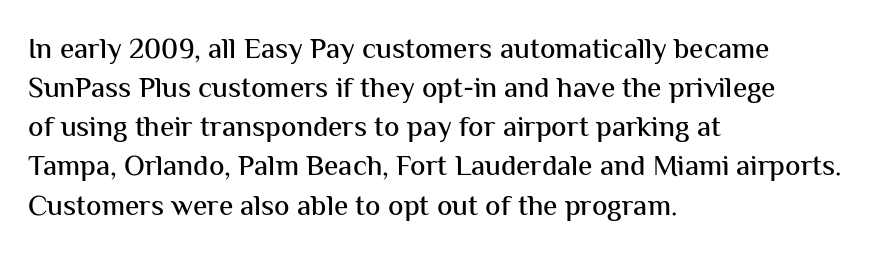
The image shows 29 px sans-serif type, upright; set left-aligned, normal line spacing (1.35x), normal letter spacing, not underlined; medium stroke contrast and a medium x-height.
